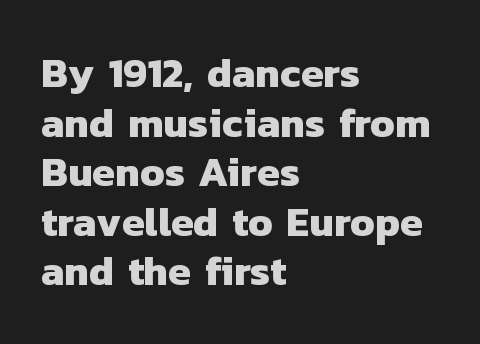
The image shows 41 px heavy sans-serif type; set left-aligned, line spacing 1.21x, normal letter spacing, not underlined; low stroke contrast and a medium x-height.
